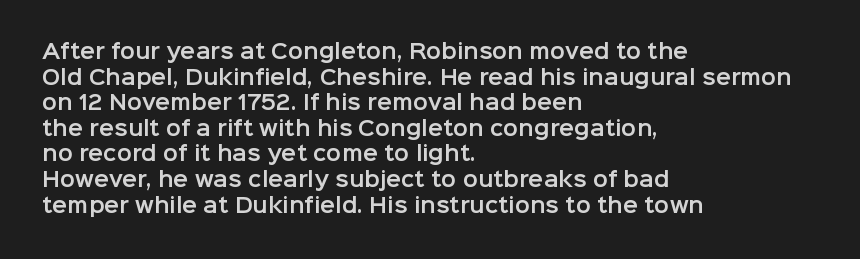
Nobody drew a line under any word here. Italic? Not at all — the glyphs are vertical. The rendering uses a moderate line-height, typical for paragraphs. You could call the tracking neutral — neither tight nor loose. This sample is left-justified, so line endings fall wherever the words run out.
